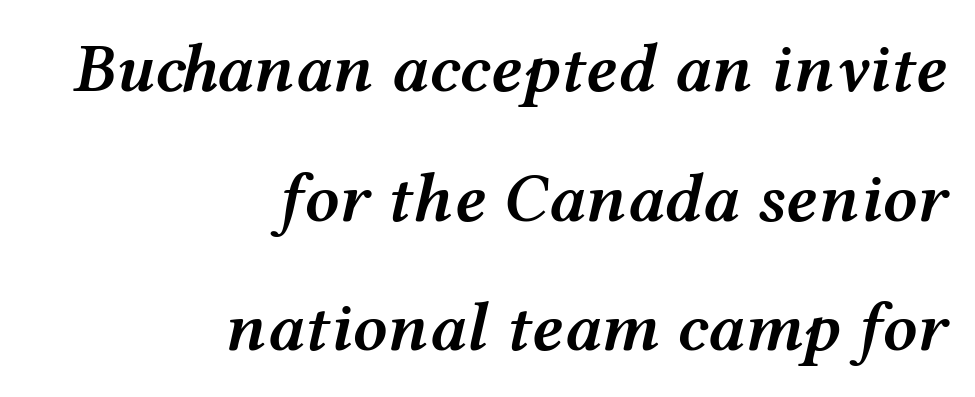
{"italic": "yes", "lean": "right", "slant_degrees": 12, "bold": "semi", "weight": "semibold", "width": "wide", "stroke_contrast": "medium", "x_height": "medium", "monospaced": "no", "underline": "no", "align": "right", "line_spacing_ratio": 1.88, "letter_spacing": "normal", "letter_spacing_em": 0.0, "glyph_px": 69}
